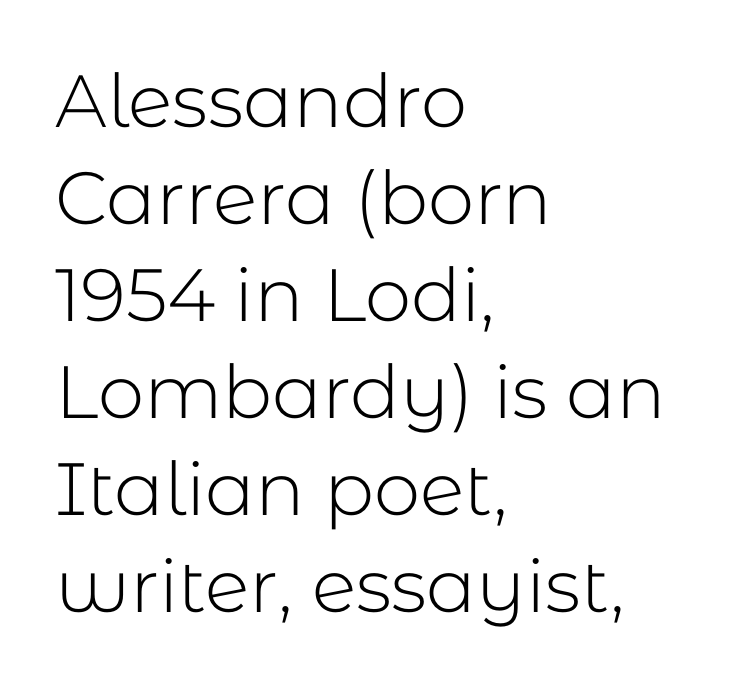
Q: Is the text bold? A: No.
Q: Is the text italic (slanted)? A: No, it is upright.
Q: Is the typeface a serif or a sans-serif typeface? A: Sans-serif.
Q: Is the text underlined? A: No.
Q: How is the paragraph aligned? A: Left-aligned.
Q: Is the spacing between letters normal or unusually wide? A: Normal.
Q: Is the spacing between lines tight, normal or loose? A: Normal.
Q: Width (condensed, normal, or wide)? A: Normal.
Q: Stroke contrast? A: Low.
Q: x-height? A: Medium.
Q: Monospaced? A: No.
